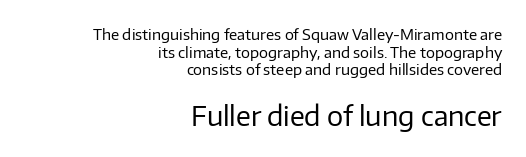
The image shows 27 px text type, upright; set right-aligned, line spacing 1.17x, normal letter spacing, not underlined; the second (bottom) block is 1.8x larger.
